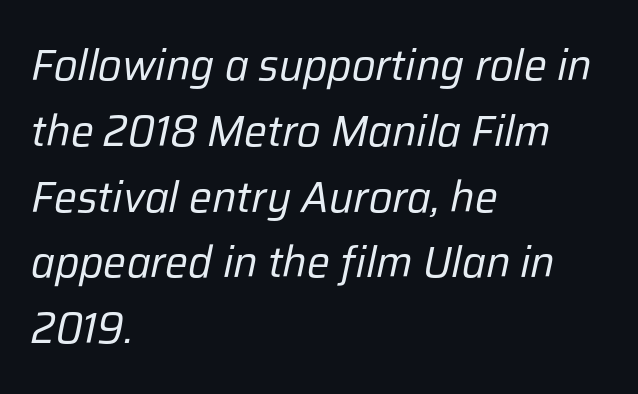
The image shows 43 px regular-weight type, italic (leaning right); set left-aligned, normal line spacing (1.53x), normal letter spacing, not underlined; low stroke contrast and a medium x-height.
